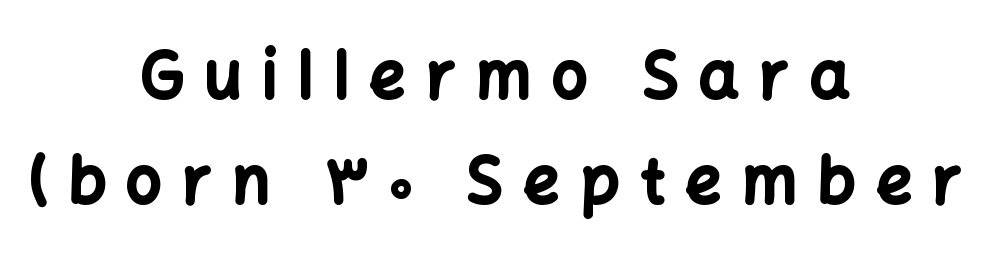
The image shows 63 px bold sans-serif type, upright; set centered, normal line spacing (1.67x), unusually wide letter spacing (+0.33 em), not underlined; low stroke contrast and a medium x-height.
